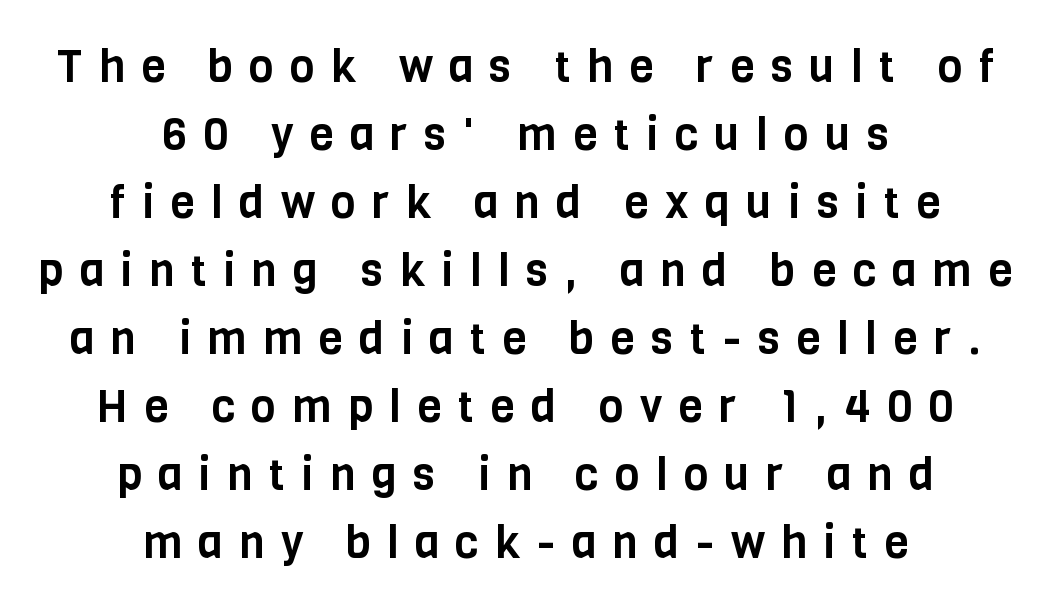
The line texture is sparse and dotted thanks to wide tracking. Short and long lines alike share a common midpoint. Each letter's strokes conclude bluntly, with no projecting serifs. Decoration check: the copy has no underline. Whoever set this chose a conventional vertical rhythm.
